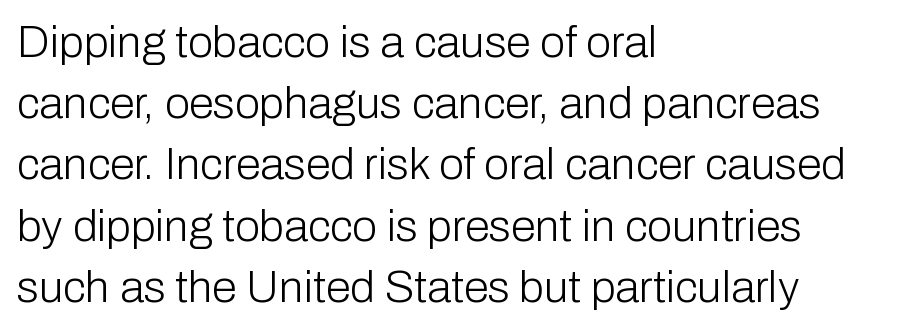
Q: Is the text bold? A: No.
Q: Is the text italic (slanted)? A: No, it is upright.
Q: Is the typeface a serif or a sans-serif typeface? A: Sans-serif.
Q: Is the text underlined? A: No.
Q: How is the paragraph aligned? A: Left-aligned.
Q: Is the spacing between letters normal or unusually wide? A: Normal.
Q: Is the spacing between lines tight, normal or loose? A: Normal.
Q: Width (condensed, normal, or wide)? A: Normal.
Q: Stroke contrast? A: Low.
Q: x-height? A: Medium.
Q: Monospaced? A: No.
